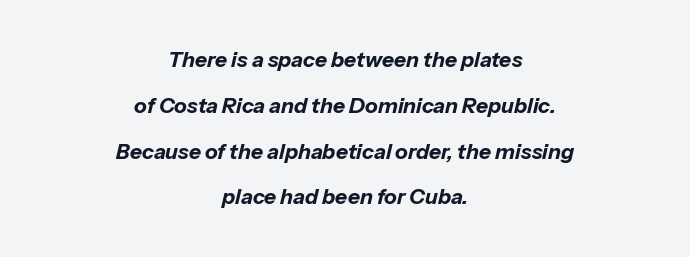
Q: Is the text bold? A: Yes.
Q: Is the text italic (slanted)? A: Yes, it leans right by about 13 degrees.
Q: Is the text underlined? A: No.
Q: How is the paragraph aligned? A: Centered.
Q: Is the spacing between letters normal or unusually wide? A: Normal.
Q: Is the spacing between lines tight, normal or loose? A: Loose.
